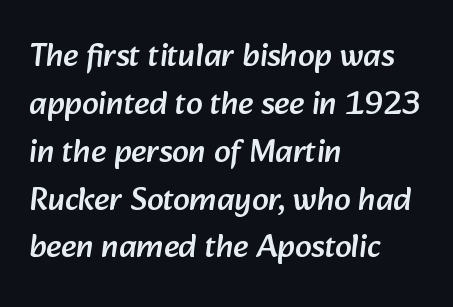
Regarding leading, the lines here are spaced in the standard way. This sample is left-justified, so line endings fall wherever the words run out. Honestly, there is no underline to notice here at all. The face used here is rendered with its standard letterfit.
